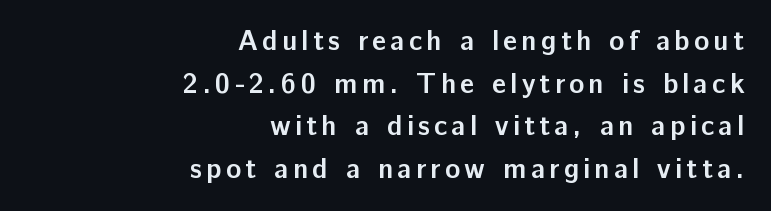
Q: Is the text bold? A: Yes.
Q: Is the text italic (slanted)? A: No, it is upright.
Q: Is the typeface a serif or a sans-serif typeface? A: Sans-serif.
Q: Is the text underlined? A: No.
Q: How is the paragraph aligned? A: Right-aligned.
Q: Is the spacing between lines tight, normal or loose? A: Normal.
Q: Width (condensed, normal, or wide)? A: Normal.
Q: Stroke contrast? A: Low.
Q: x-height? A: Medium.
Q: Monospaced? A: No.
